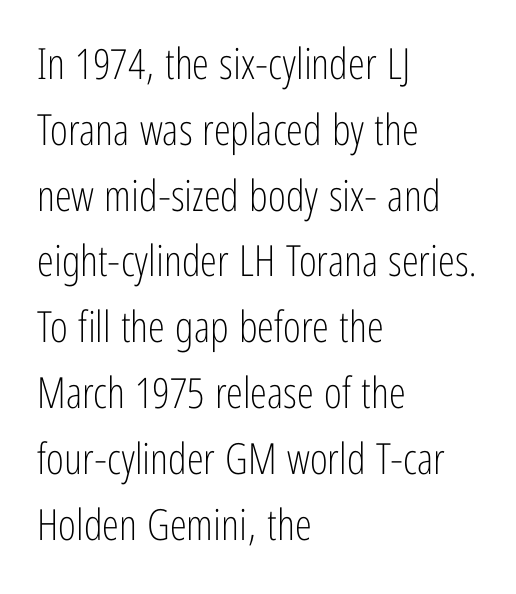
Q: Is the text bold? A: No.
Q: Is the text italic (slanted)? A: No, it is upright.
Q: Is the typeface a serif or a sans-serif typeface? A: Sans-serif.
Q: Is the text underlined? A: No.
Q: How is the paragraph aligned? A: Left-aligned.
Q: Is the spacing between letters normal or unusually wide? A: Normal.
Q: Is the spacing between lines tight, normal or loose? A: Normal.
Q: Width (condensed, normal, or wide)? A: Condensed.
Q: Stroke contrast? A: Low.
Q: x-height? A: Medium.
Q: Monospaced? A: No.
